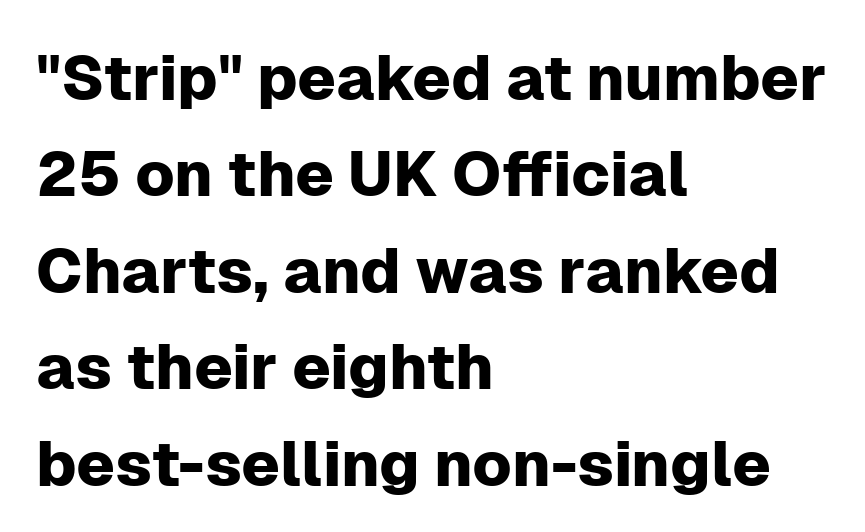
{"serif": "no", "italic": "no", "width": "normal", "stroke_contrast": "low", "x_height": "medium", "monospaced": "no", "underline": "no", "align": "left", "line_spacing": "normal", "line_spacing_ratio": 1.53, "letter_spacing": "normal", "letter_spacing_em": 0.0, "glyph_px": 63}
